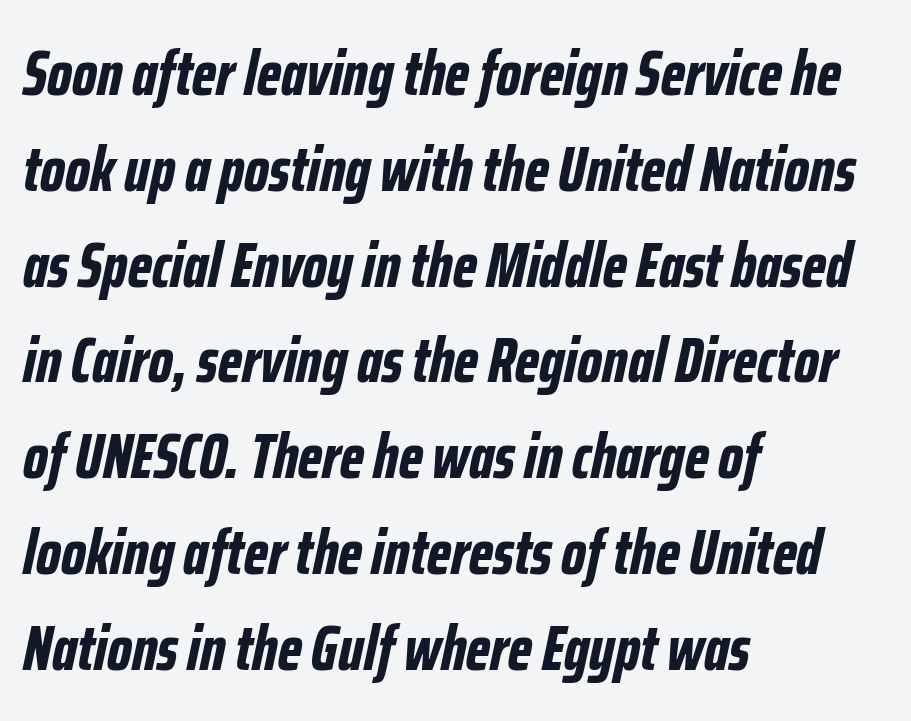
The image shows 63 px bold, condensed type, italic (leaning right); set left-aligned, normal line spacing (1.52x), normal letter spacing, not underlined; low stroke contrast and a medium x-height.
